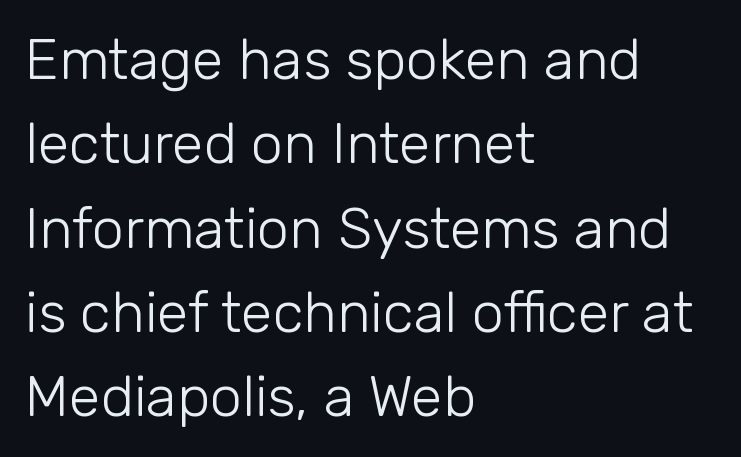
{"serif": "no", "italic": "no", "bold": "no", "weight": "light", "width": "normal", "stroke_contrast": "low", "x_height": "medium", "monospaced": "no", "underline": "no", "align": "left", "line_spacing": "normal", "line_spacing_ratio": 1.48, "letter_spacing": "normal", "letter_spacing_em": 0.0, "glyph_px": 57}
